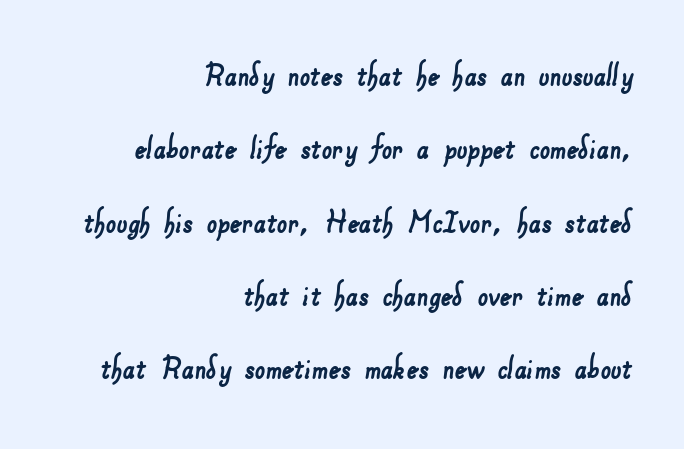
{"serif": "no", "width": "normal", "stroke_contrast": "low", "x_height": "small", "monospaced": "no", "underline": "no", "align": "right", "line_spacing": "loose", "line_spacing_ratio": 1.98, "letter_spacing": "normal", "letter_spacing_em": 0.0, "glyph_px": 37}
